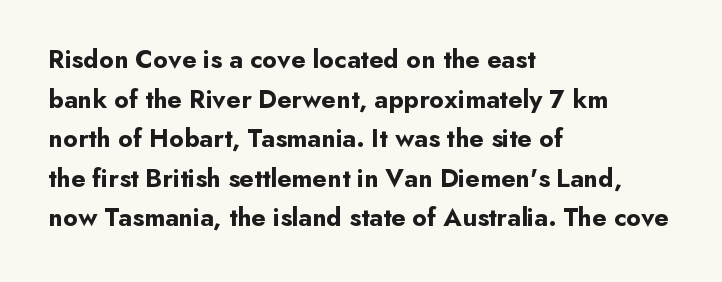
Line spacing here is normal. Words float on clear page, feet unadorned. Each glyph is drawn with heavy, bold strokes. There is no visible air inserted between adjacent glyphs. These lines are set flush left with a ragged right edge. This is roman type, the default non-slanted kind.
